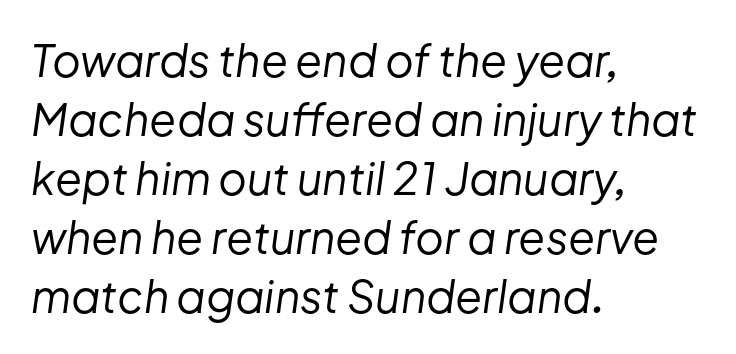
The image shows 44 px regular-weight type, italic (leaning right); set left-aligned, normal line spacing (1.34x), normal letter spacing, not underlined; low stroke contrast and a medium x-height.
